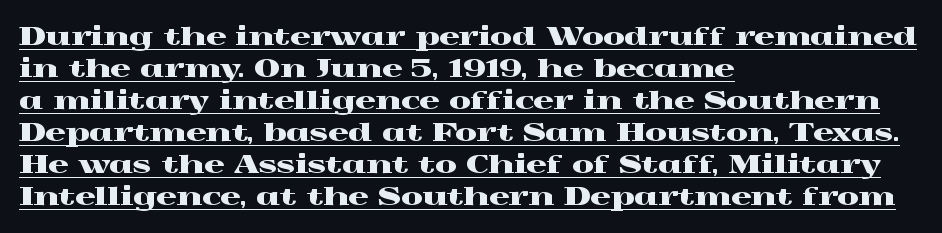
The image shows 25 px text type, upright; set left-aligned, normal line spacing (1.28x), normal letter spacing, underlined.
